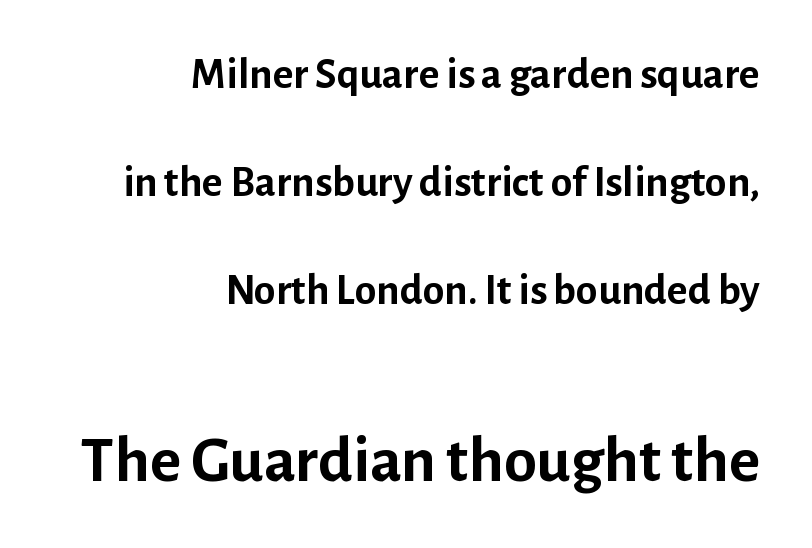
Standard letterfit; no display-style spreading of the glyphs. The letters advance in unequal steps, a hallmark of proportional type. Descender tails drop into unmarked territory. Note: smaller setting up top, larger setting below. Teacher's note: observe the even right margin — that is flush-right alignment.
